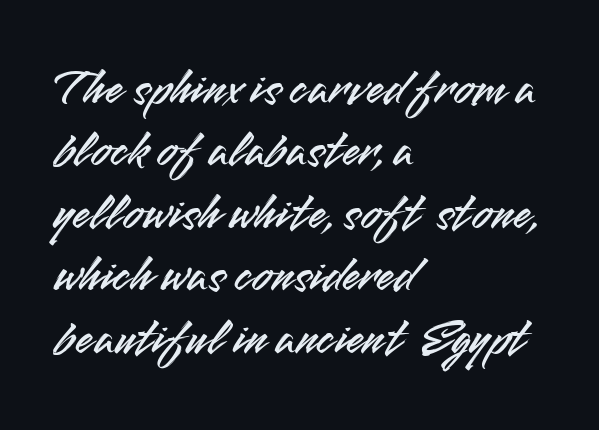
Q: Is the text italic (slanted)? A: Yes.
Q: Is the typeface a serif or a sans-serif typeface? A: Sans-serif.
Q: Is the text underlined? A: No.
Q: How is the paragraph aligned? A: Left-aligned.
Q: Is the spacing between letters normal or unusually wide? A: Normal.
Q: Width (condensed, normal, or wide)? A: Normal.
Q: Stroke contrast? A: Medium.
Q: x-height? A: Small.
Q: Monospaced? A: No.
